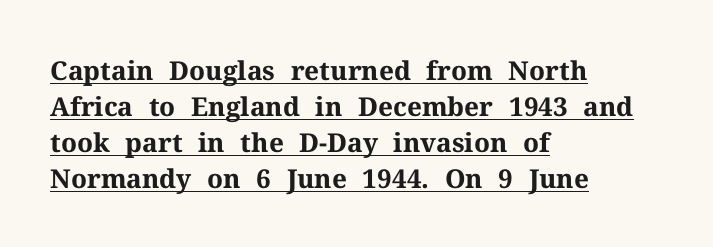
The image shows 26 px bold type, upright; set left-aligned, normal line spacing (1.39x), normal letter spacing, underlined.
